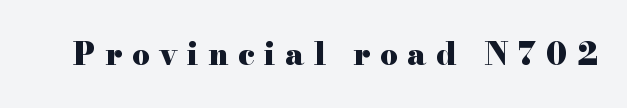
You could not count columns in this text — the font is proportionally spaced. The type is letterspaced generously, with wide tracking. Font category for this specimen: serif. Letters rest on an invisible, unmarked baseline.
